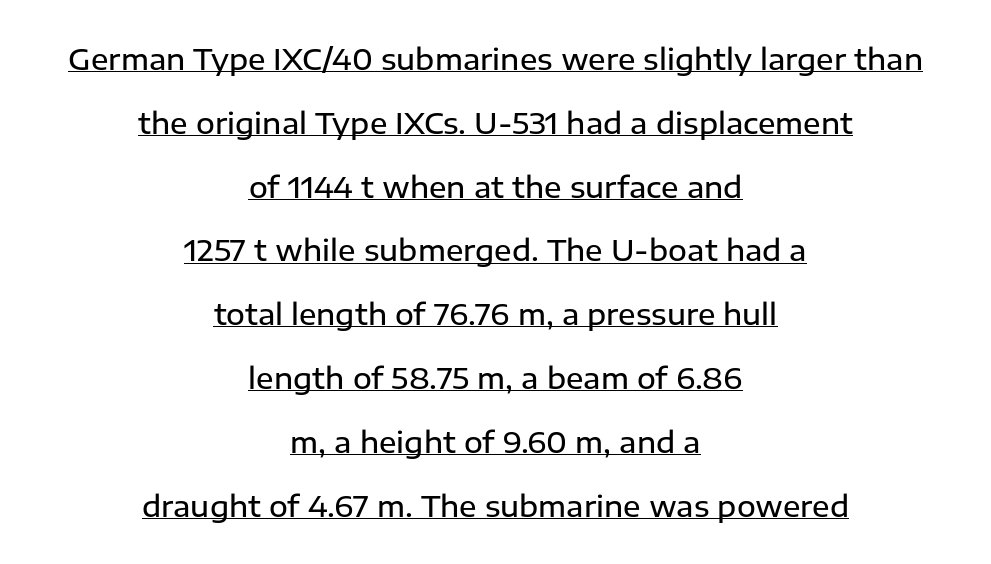
{"serif": "no", "italic": "no", "bold": "semi", "weight": "semibold", "width": "normal", "stroke_contrast": "low", "x_height": "medium", "monospaced": "no", "underline": "yes", "align": "center", "line_spacing": "loose", "line_spacing_ratio": 2.2, "letter_spacing": "normal", "letter_spacing_em": 0.0, "glyph_px": 29}
